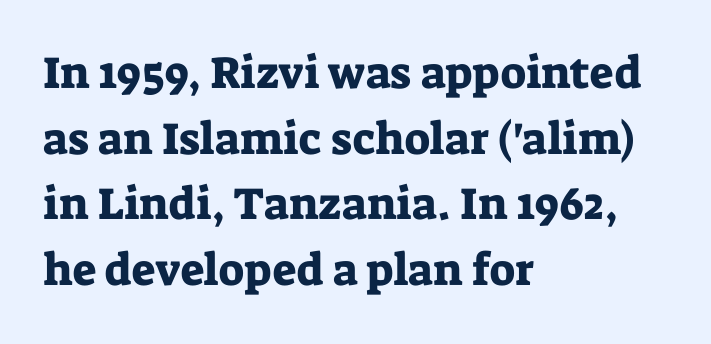
Q: Is the text italic (slanted)? A: No, it is upright.
Q: Is the typeface a serif or a sans-serif typeface? A: Serif.
Q: Is the text underlined? A: No.
Q: How is the paragraph aligned? A: Left-aligned.
Q: Is the spacing between letters normal or unusually wide? A: Normal.
Q: Is the spacing between lines tight, normal or loose? A: Normal.
Q: Width (condensed, normal, or wide)? A: Normal.
Q: Stroke contrast? A: Low.
Q: x-height? A: Medium.
Q: Monospaced? A: No.
